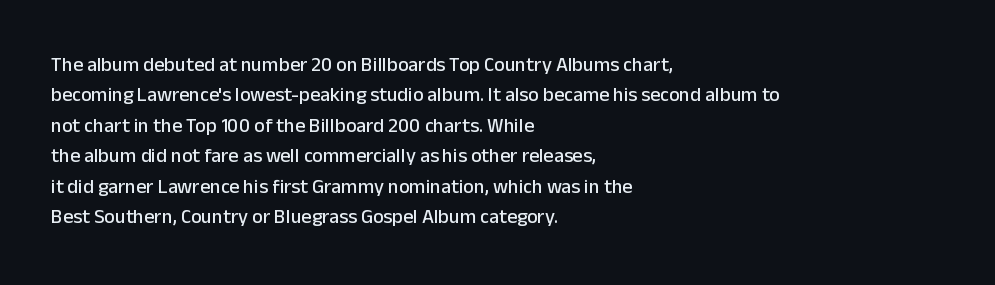
{"italic": "no", "underline": "no", "align": "left", "line_spacing": "normal", "line_spacing_ratio": 1.52, "letter_spacing": "normal", "letter_spacing_em": 0.0, "glyph_px": 20}
